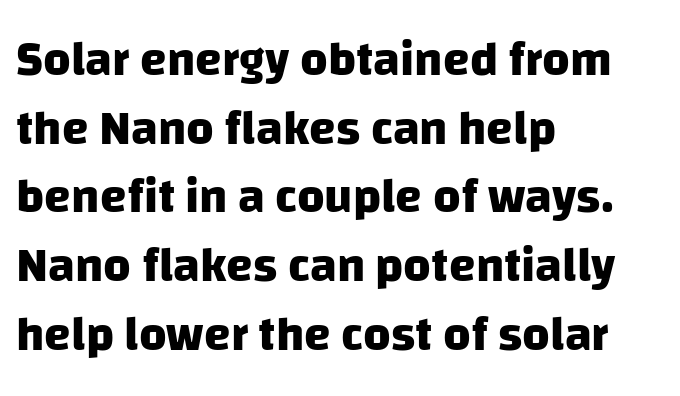
Leading: standard. Layout note: lines flush left. The area under the type is left untouched. Heavy, bold letterforms. A typesetter would call this zero additional tracking. You could not count columns in this text — the font is proportionally spaced.
